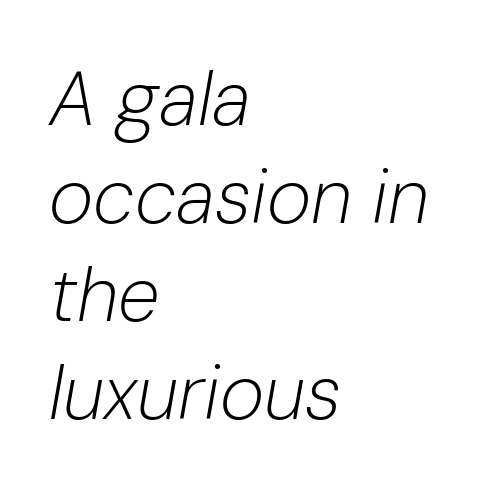
You can tell it's italic because the verticals aren't actually vertical. The type is set solid horizontally, with unmodified tracking. The letters advance in unequal steps, a hallmark of proportional type. The typesetting does not lean heavy: it is not bold.
